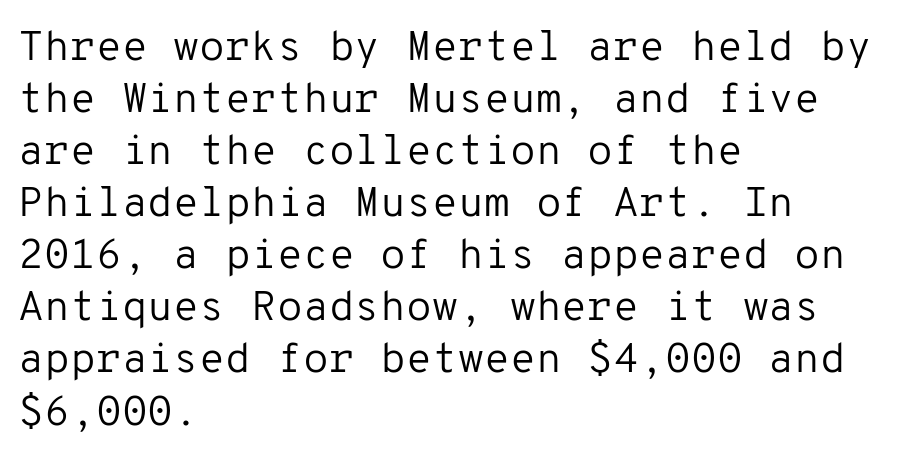
Serif or sans? Sans — the stroke terminals are bare. The text block is weighted toward the left margin, trailing off unevenly rightward. These lines keep a tight, regular rhythm from letter to letter. The weight would be labelled regular, book, light, or lighter still.
